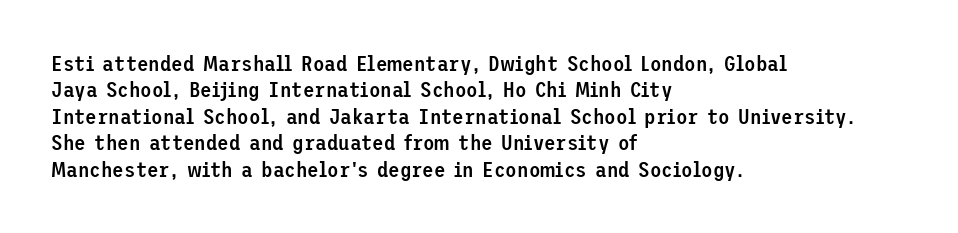
{"italic": "no", "bold": "semi", "underline": "no", "align": "left", "line_spacing": "normal", "line_spacing_ratio": 1.26, "letter_spacing": "normal", "letter_spacing_em": 0.0, "glyph_px": 21}
